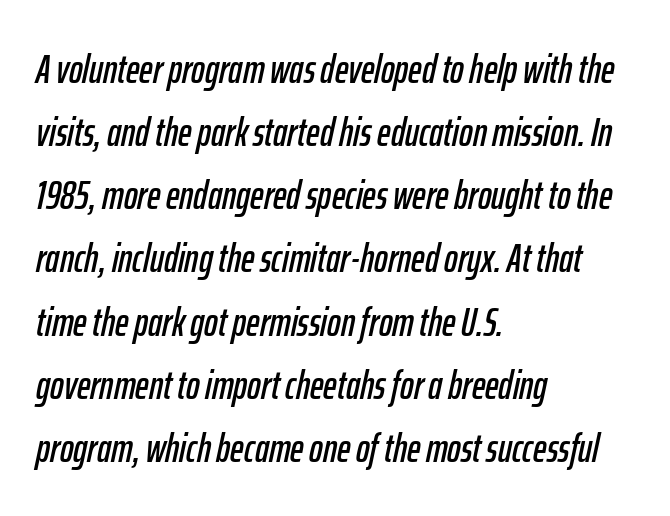
Q: Is the text italic (slanted)? A: Yes, it leans right by about 12 degrees.
Q: Is the text underlined? A: No.
Q: How is the paragraph aligned? A: Left-aligned.
Q: Is the spacing between letters normal or unusually wide? A: Normal.
Q: Is the spacing between lines tight, normal or loose? A: Normal.
Q: Width (condensed, normal, or wide)? A: Condensed.
Q: Stroke contrast? A: Low.
Q: x-height? A: Medium.
Q: Monospaced? A: No.
